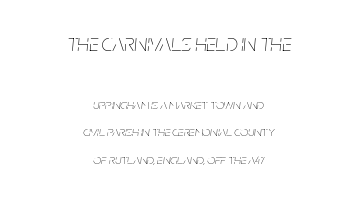
{"italic": "yes", "lean": "right", "slant_degrees": 5, "bold": "no", "underline": "no", "align": "center", "line_spacing": "loose", "line_spacing_ratio": 1.98, "letter_spacing": "normal", "letter_spacing_em": 0.0, "larger_block": "first", "size_ratio": 1.71, "glyph_px": 24}
